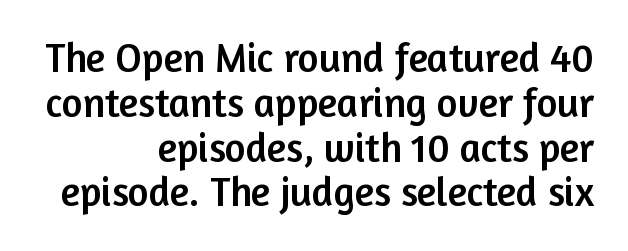
Alignment: flush right. Think of a printed novel: that variable character pitch is what you see here. Lines of text with bare space underneath. Serif or sans? Sans — the stroke terminals are bare. Letter spacing: default.
